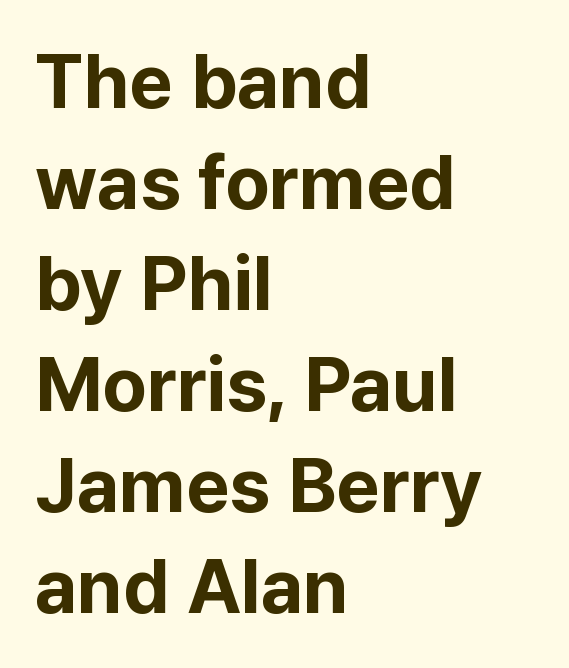
The image shows 76 px bold sans-serif type, upright; set left-aligned, normal line spacing (1.33x), normal letter spacing, not underlined; low stroke contrast and a medium x-height.
